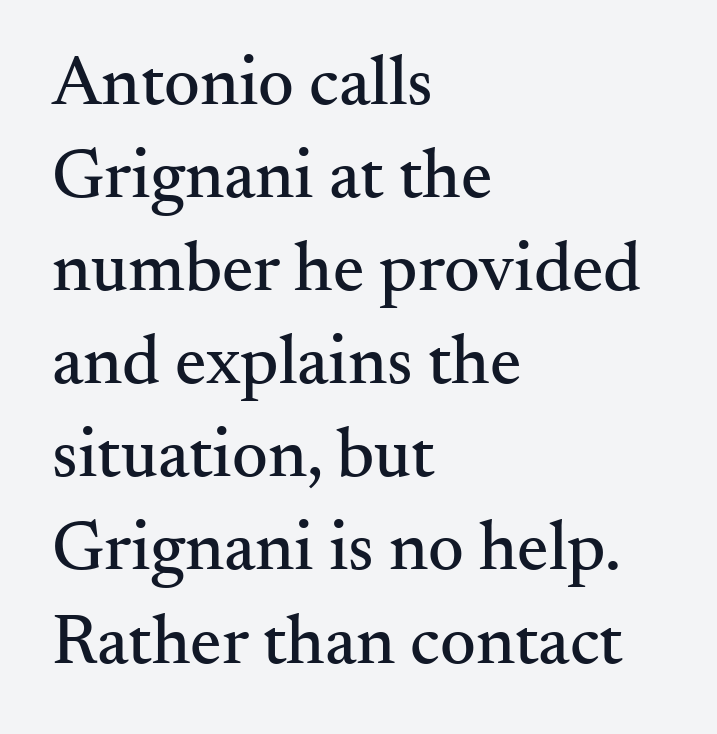
The image shows 70 px serif type, upright; set left-aligned, normal line spacing (1.33x), normal letter spacing, not underlined; medium stroke contrast and a small x-height.
